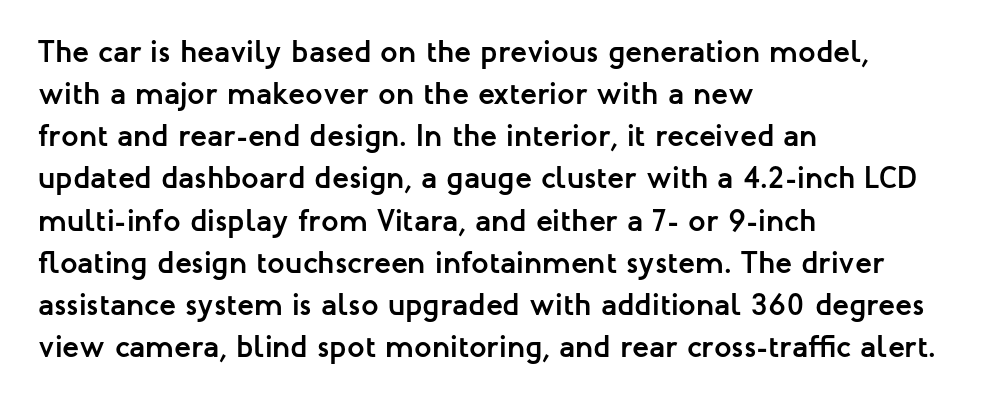
Is this a fixed-width face? No — the glyphs have proportional, varying widths. The rendering shows plain stroke endings on the letterforms — a sans-serif design. The letters stand straight up with perfectly vertical stems. Strong, thick strokes mark this as bold type.
